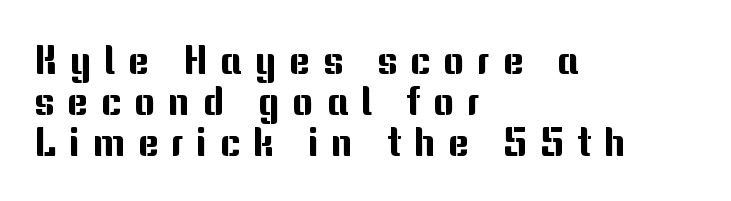
The image shows 40 px sans-serif type, upright; set left-aligned, tight line spacing (1.03x), unusually wide letter spacing (+0.32 em), not underlined; medium stroke contrast and a medium x-height.
